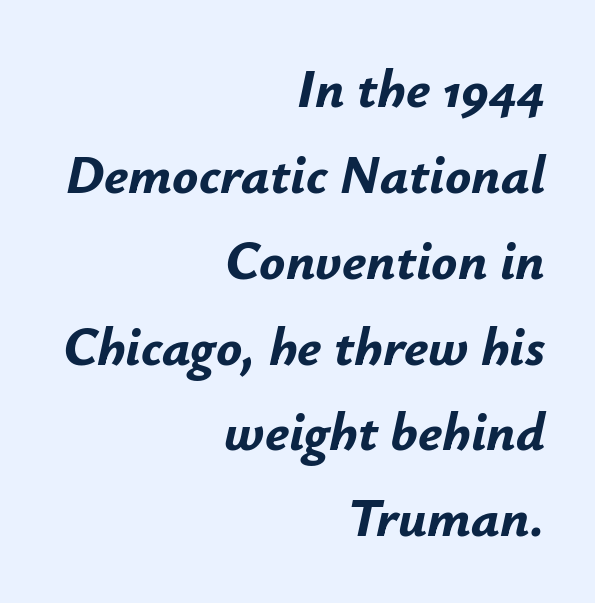
The image shows 54 px bold type, italic (leaning right); set right-aligned, normal line spacing (1.59x), normal letter spacing, not underlined; low stroke contrast and a small x-height.
